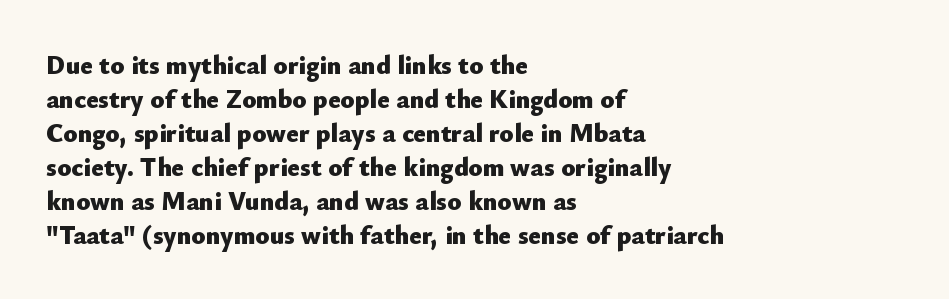
Typeset ragged right — the left edge is the straight one. Words float on clear page, feet unadorned. Vertically, the passage feels balanced, rows spaced as you'd expect. This sample uses plain, unmodified letter spacing. Summary of weight: heavy, a full bold. Characters remain perfectly vertical along every line.
